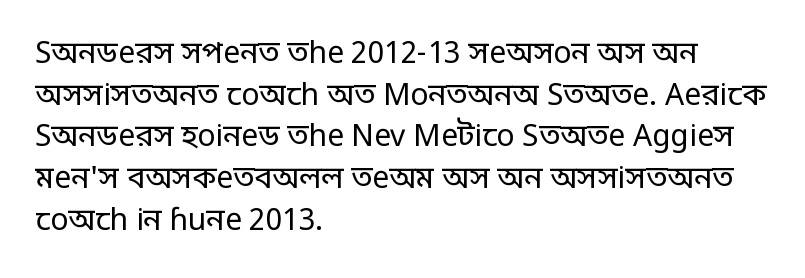
{"serif": "no", "italic": "no", "bold": "no", "weight": "regular", "width": "condensed", "stroke_contrast": "low", "monospaced": "no", "underline": "no", "align": "left", "line_spacing": "normal", "line_spacing_ratio": 1.39, "letter_spacing": "normal", "letter_spacing_em": 0.0, "glyph_px": 30}
